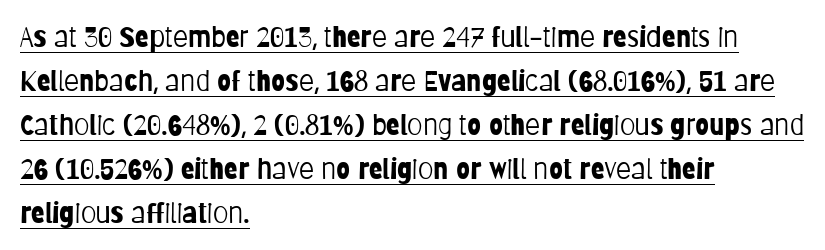
Q: Is the text bold? A: No.
Q: Is the text italic (slanted)? A: No, it is upright.
Q: Is the typeface a serif or a sans-serif typeface? A: Sans-serif.
Q: Is the text underlined? A: Yes.
Q: How is the paragraph aligned? A: Left-aligned.
Q: Is the spacing between letters normal or unusually wide? A: Normal.
Q: Is the spacing between lines tight, normal or loose? A: Normal.
Q: Width (condensed, normal, or wide)? A: Condensed.
Q: Stroke contrast? A: Low.
Q: x-height? A: Large.
Q: Monospaced? A: No.
